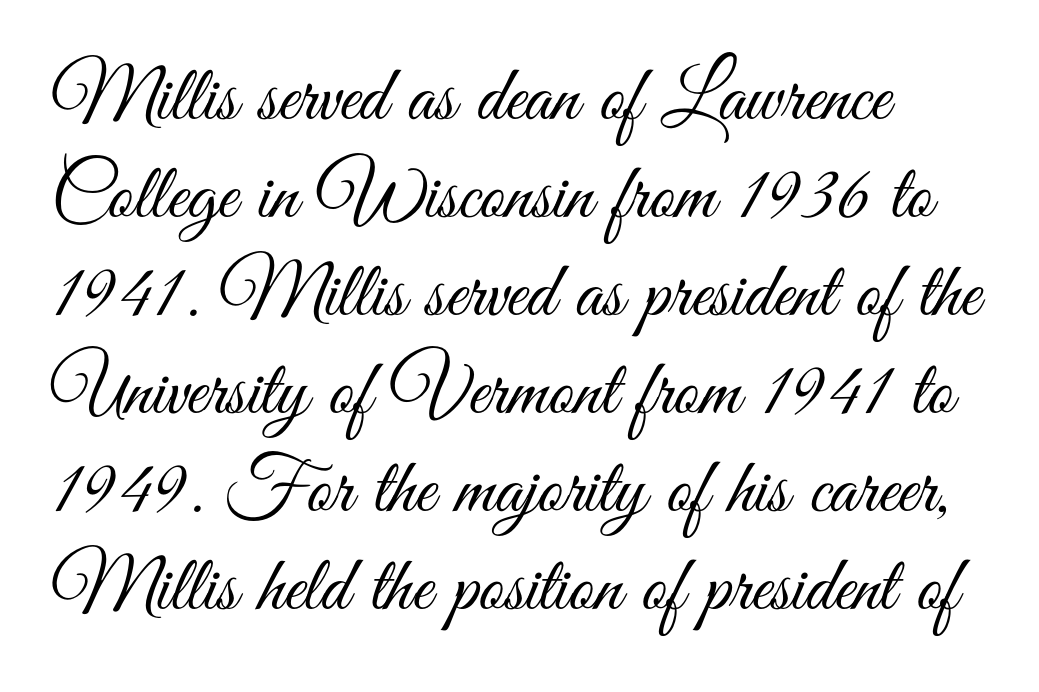
Is this a fixed-width face? No — the glyphs have proportional, varying widths. The lines are quadded left. The weight would be labelled regular, book, light, or lighter still. This sample uses a sans-serif face.
